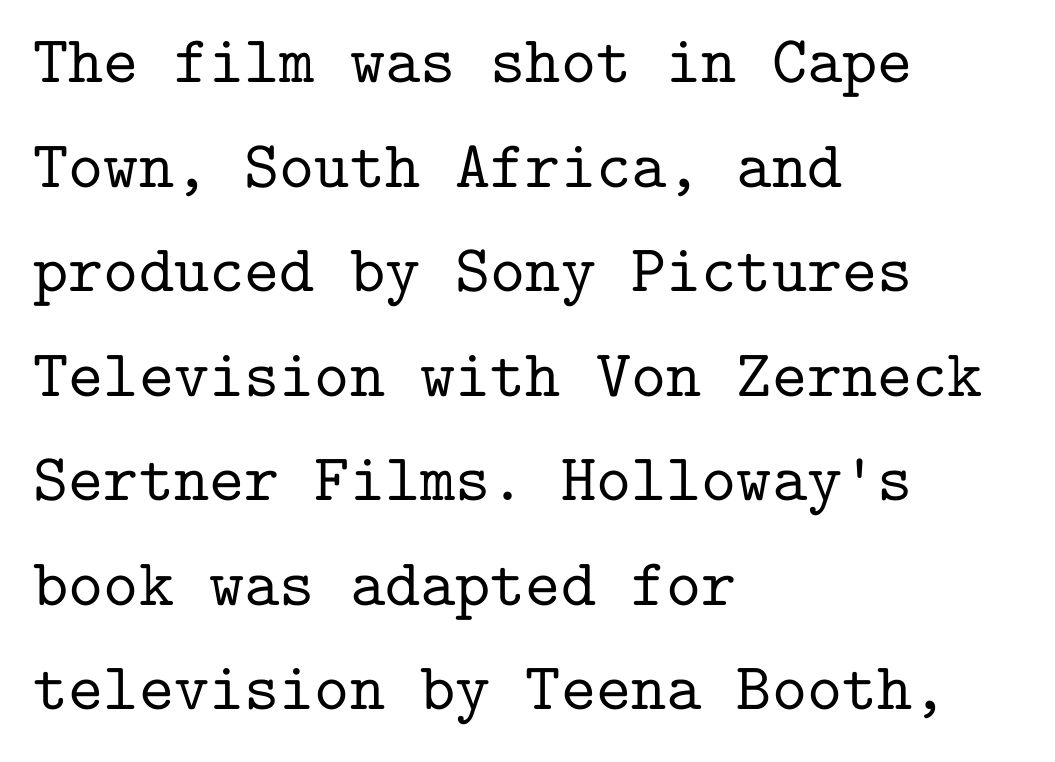
{"serif": "yes", "italic": "no", "width": "normal", "stroke_contrast": "low", "x_height": "medium", "monospaced": "yes", "underline": "no", "align": "left", "line_spacing": "normal", "line_spacing_ratio": 1.56, "letter_spacing": "normal", "letter_spacing_em": 0.0, "glyph_px": 67}
